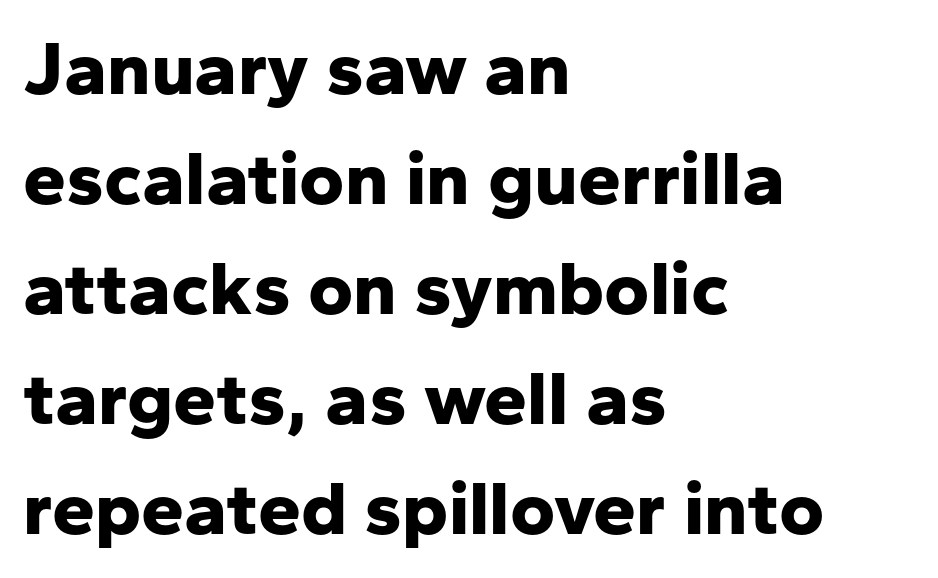
Q: Is the text bold? A: Yes.
Q: Is the text italic (slanted)? A: No, it is upright.
Q: Is the typeface a serif or a sans-serif typeface? A: Sans-serif.
Q: Is the text underlined? A: No.
Q: How is the paragraph aligned? A: Left-aligned.
Q: Is the spacing between letters normal or unusually wide? A: Normal.
Q: Is the spacing between lines tight, normal or loose? A: Normal.
Q: Width (condensed, normal, or wide)? A: Normal.
Q: Stroke contrast? A: Low.
Q: x-height? A: Medium.
Q: Monospaced? A: No.
